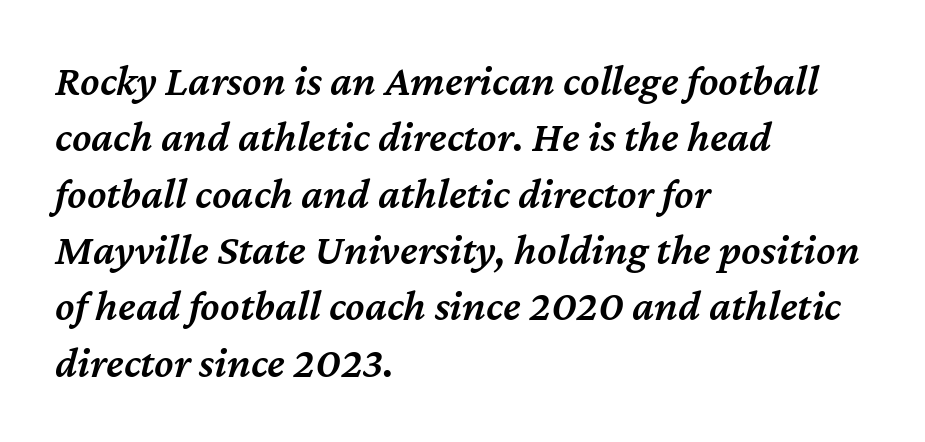
The image shows 44 px semibold type, italic (leaning right); set left-aligned, normal line spacing (1.28x), normal letter spacing, not underlined; medium stroke contrast and a medium x-height.
